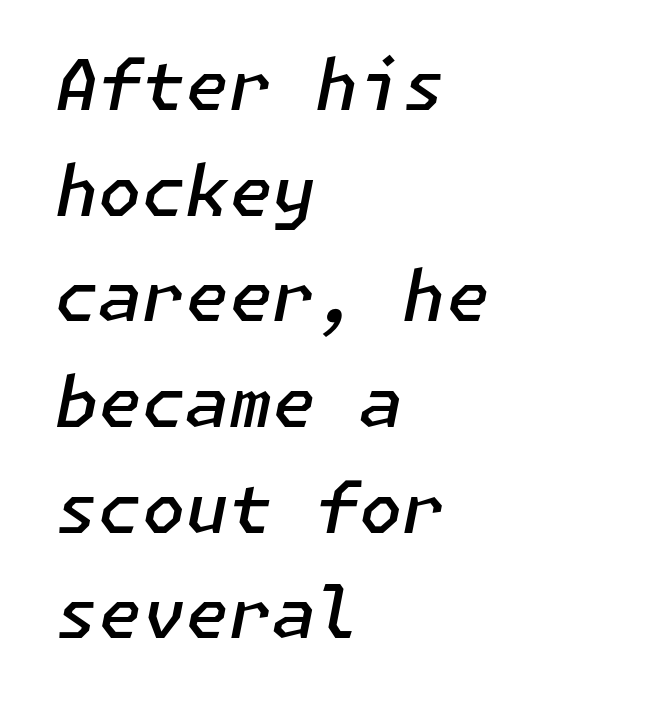
Q: Is the text bold? A: Semi-bold.
Q: Is the text italic (slanted)? A: Yes, it leans right by about 11 degrees.
Q: Is the text underlined? A: No.
Q: How is the paragraph aligned? A: Left-aligned.
Q: Is the spacing between letters normal or unusually wide? A: Normal.
Q: Is the spacing between lines tight, normal or loose? A: Normal.
Q: Width (condensed, normal, or wide)? A: Normal.
Q: Stroke contrast? A: Low.
Q: x-height? A: Medium.
